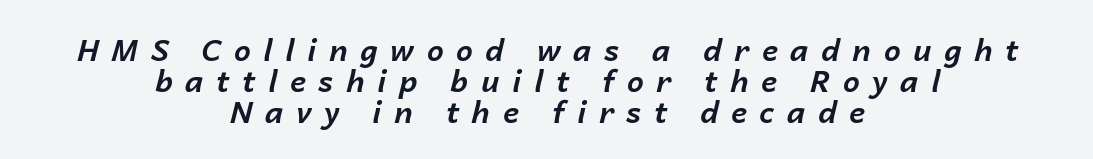
Weight: bold. Rule under the text: the space is simply empty. Loose tracking; the words dissolve into strings of separated letters. The passage shown is typed in a proportional face where columns would drift.
